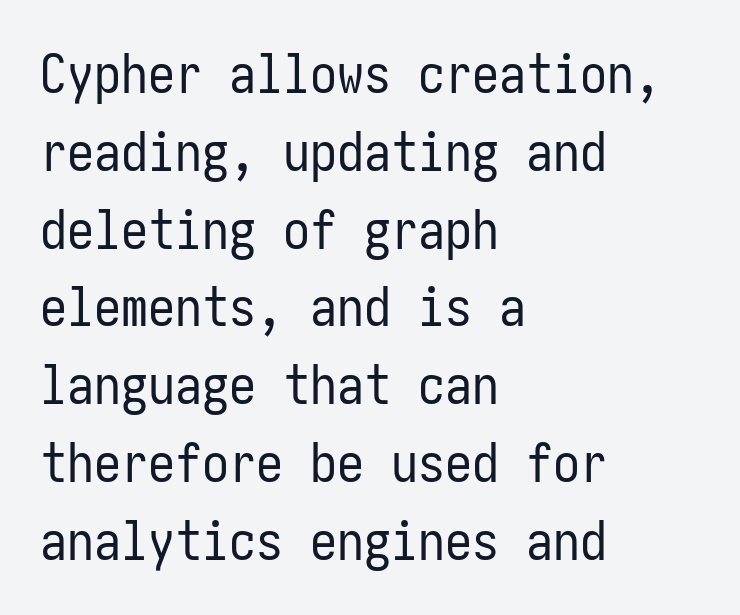
Leading matches the norm, producing a regular column. No extra ink here — the face is not bold. Which margin do the lines hug? The left one — the right edge is uneven. Nobody touched the tracking dial on this one. Posture: vertical.
